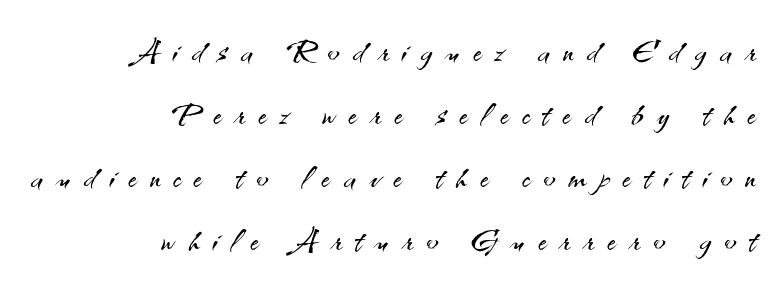
Q: Is the text bold? A: No.
Q: Is the text italic (slanted)? A: Yes.
Q: Is the typeface a serif or a sans-serif typeface? A: Sans-serif.
Q: Is the text underlined? A: No.
Q: How is the paragraph aligned? A: Right-aligned.
Q: Is the spacing between letters normal or unusually wide? A: Unusually wide.
Q: Is the spacing between lines tight, normal or loose? A: Normal.
Q: Width (condensed, normal, or wide)? A: Normal.
Q: Stroke contrast? A: Medium.
Q: x-height? A: Small.
Q: Monospaced? A: No.
